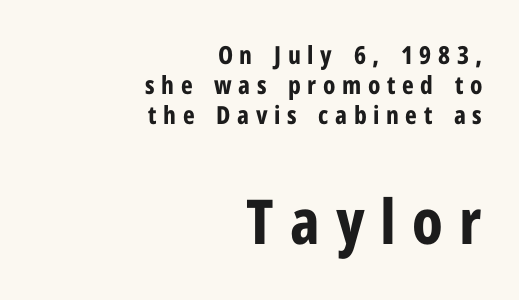
{"serif": "no", "italic": "no", "bold": "yes", "weight": "bold", "width": "condensed", "stroke_contrast": "low", "x_height": "medium", "monospaced": "no", "underline": "no", "align": "right", "line_spacing_ratio": 1.2, "letter_spacing": "wide", "letter_spacing_em": 0.26, "larger_block": "second", "size_ratio": 2.48, "glyph_px": 62}
